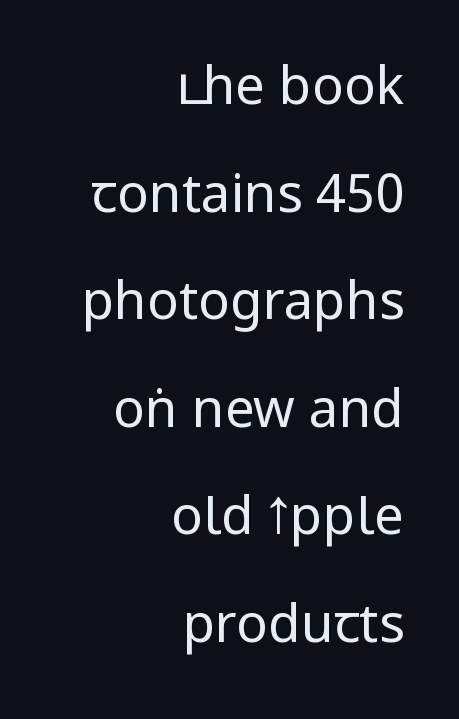
Q: Is the text bold? A: No.
Q: Is the text italic (slanted)? A: No, it is upright.
Q: Is the typeface a serif or a sans-serif typeface? A: Sans-serif.
Q: Is the text underlined? A: No.
Q: How is the paragraph aligned? A: Right-aligned.
Q: Is the spacing between letters normal or unusually wide? A: Normal.
Q: Is the spacing between lines tight, normal or loose? A: Loose.
Q: Width (condensed, normal, or wide)? A: Condensed.
Q: Stroke contrast? A: Low.
Q: x-height? A: Large.
Q: Monospaced? A: No.
